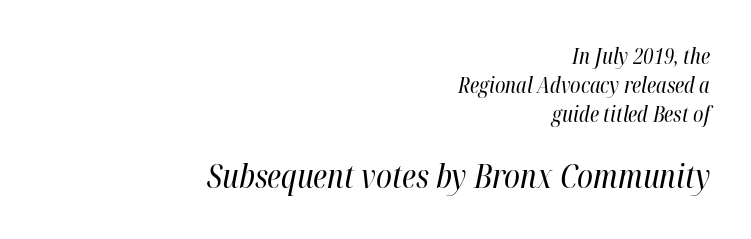
{"italic": "yes", "lean": "right", "slant_degrees": 12, "bold": "no", "weight": "regular", "width": "condensed", "stroke_contrast": "high", "x_height": "medium", "monospaced": "no", "underline": "no", "align": "right", "line_spacing": "normal", "line_spacing_ratio": 1.37, "letter_spacing": "normal", "letter_spacing_em": 0.0, "larger_block": "second", "size_ratio": 1.52, "glyph_px": 32}
